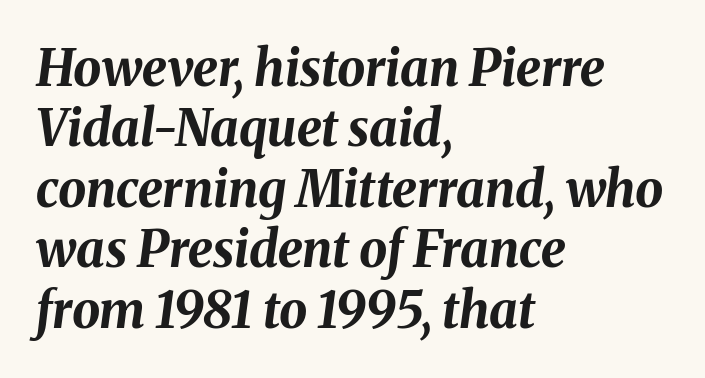
{"italic": "yes", "lean": "right", "slant_degrees": 8, "bold": "yes", "weight": "bold", "width": "normal", "stroke_contrast": "medium", "x_height": "medium", "monospaced": "no", "underline": "no", "align": "left", "line_spacing_ratio": 1.21, "letter_spacing": "normal", "letter_spacing_em": 0.0, "glyph_px": 50}
